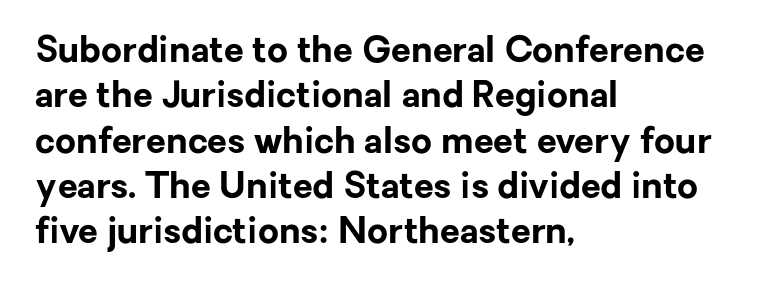
Think of a printed novel: that variable character pitch is what you see here. This rendering features lettering with no underline. Honestly, the row spacing looks completely unremarkable. Plenty of ink on the page — the face is bold.
